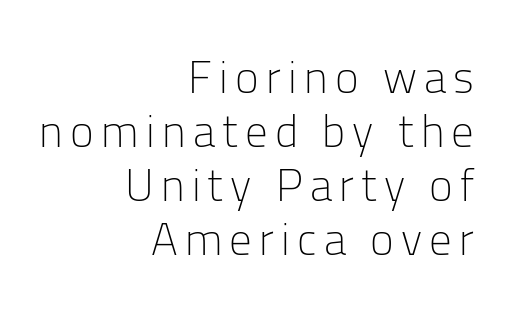
All the whitespace from short lines collects on the left. No feet cap the strokes, marking this as sans-serif type. You could not count columns in this text — the font is proportionally spaced. The typography opts for an upright posture over an oblique one. The face looks like a standard text weight, possibly lighter. Letters rest on an invisible, unmarked baseline.
